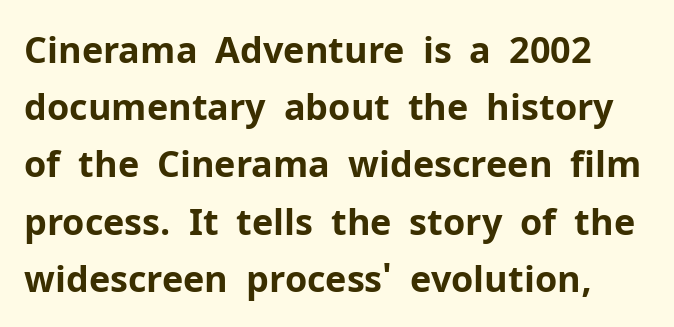
Q: Is the text bold? A: Yes.
Q: Is the text italic (slanted)? A: No, it is upright.
Q: Is the typeface a serif or a sans-serif typeface? A: Sans-serif.
Q: Is the text underlined? A: No.
Q: Is the spacing between letters normal or unusually wide? A: Normal.
Q: Is the spacing between lines tight, normal or loose? A: Normal.
Q: Width (condensed, normal, or wide)? A: Normal.
Q: Stroke contrast? A: Low.
Q: x-height? A: Medium.
Q: Monospaced? A: No.
